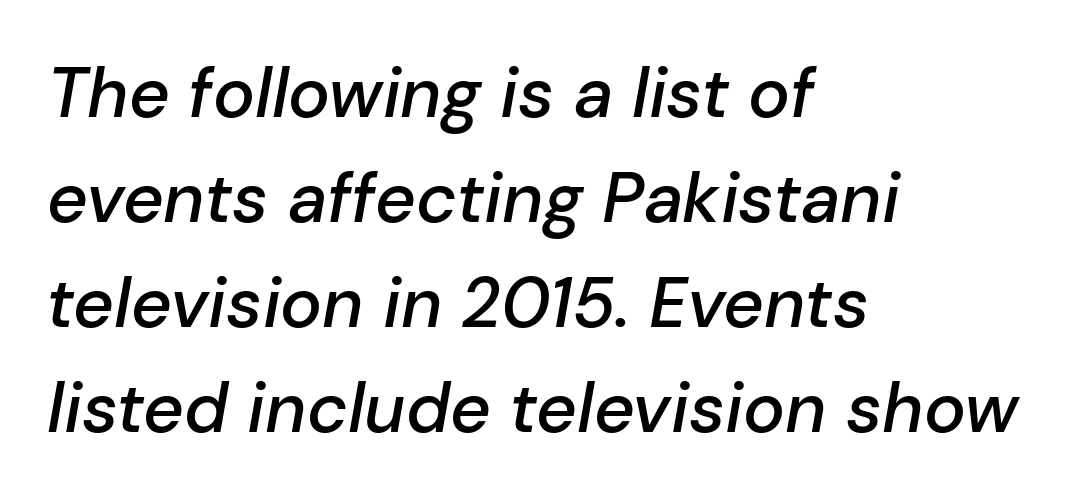
Tracking here is standard; glyphs follow each other at the usual distance. Emphasis-style slanted type is in use. Note the varied advance widths — an 'i' is clearly narrower than an 'm'. A student would call this left alignment; a typographer would say flush left, rag right. The baseline area is clear. What's the leading like? Ordinary, nothing unusual.
